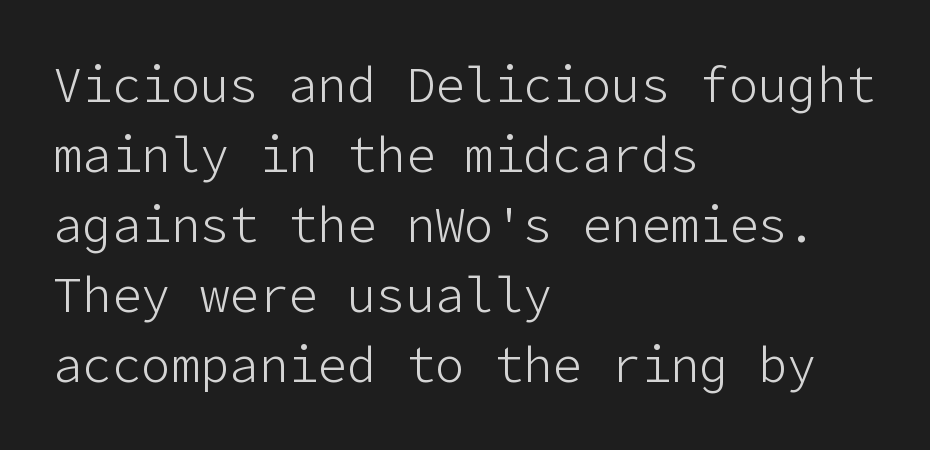
Q: Is the text bold? A: No.
Q: Is the text italic (slanted)? A: No, it is upright.
Q: Is the typeface a serif or a sans-serif typeface? A: Sans-serif.
Q: Is the text underlined? A: No.
Q: How is the paragraph aligned? A: Left-aligned.
Q: Is the spacing between letters normal or unusually wide? A: Normal.
Q: Is the spacing between lines tight, normal or loose? A: Normal.
Q: Width (condensed, normal, or wide)? A: Normal.
Q: Stroke contrast? A: Low.
Q: x-height? A: Medium.
